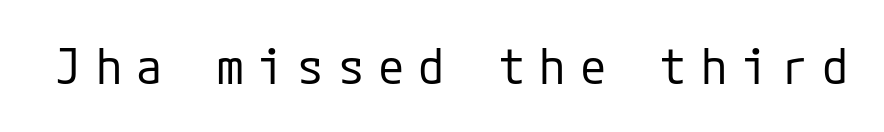
Italic? Not at all — the glyphs are vertical. Type style note: lacks serifs. This sample uses expanded letter spacing, leaving extra air between glyphs. No extra ink here — the face is not bold.
